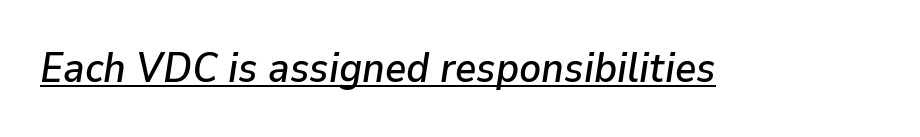
Q: Is the text italic (slanted)? A: Yes, it leans right by about 9 degrees.
Q: Is the text underlined? A: Yes.
Q: Is the spacing between letters normal or unusually wide? A: Normal.
Q: Width (condensed, normal, or wide)? A: Normal.
Q: Stroke contrast? A: Low.
Q: x-height? A: Medium.
Q: Monospaced? A: No.
